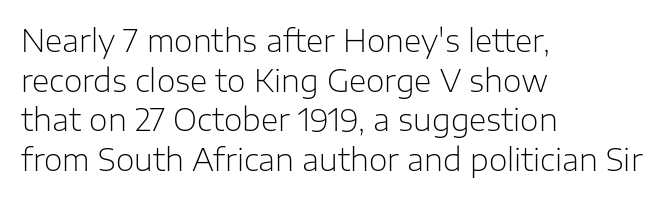
The image shows 30 px light sans-serif type, upright; set left-aligned, normal line spacing (1.32x), normal letter spacing, not underlined; low stroke contrast and a medium x-height.
